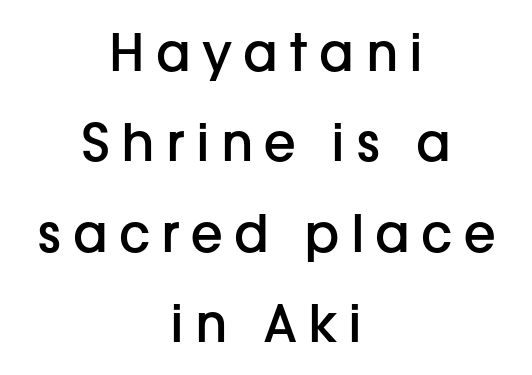
Q: Is the text bold? A: Semi-bold.
Q: Is the text italic (slanted)? A: No, it is upright.
Q: Is the typeface a serif or a sans-serif typeface? A: Sans-serif.
Q: Is the text underlined? A: No.
Q: How is the paragraph aligned? A: Centered.
Q: Is the spacing between letters normal or unusually wide? A: Unusually wide.
Q: Width (condensed, normal, or wide)? A: Normal.
Q: Stroke contrast? A: Low.
Q: x-height? A: Medium.
Q: Monospaced? A: No.
